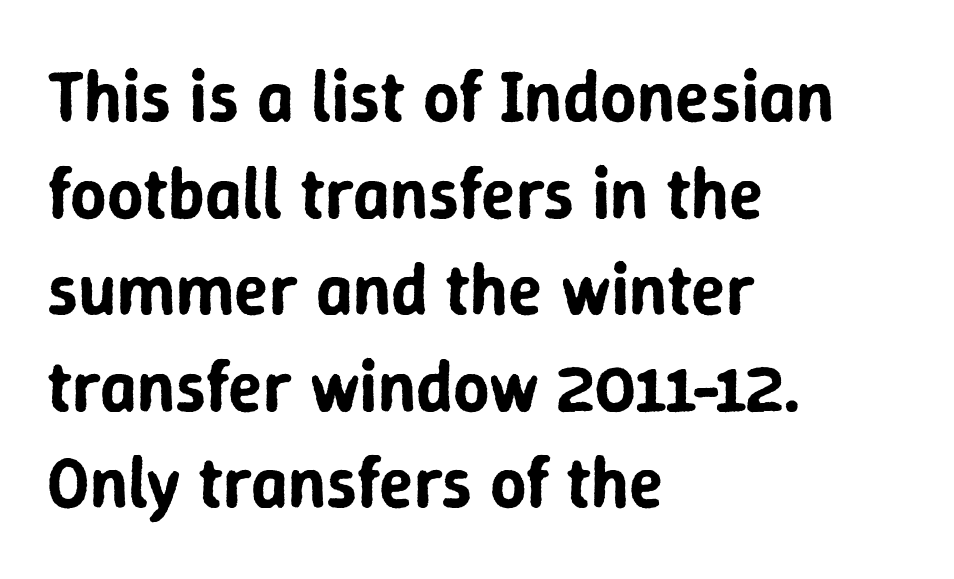
Caption: multi-line text, flush left, ragged right. To sum up the face: it is a sans, with no serifs. Does the leading feel generous? No, just average. It's the straight-up-and-down kind of type. The glyphs are unaccompanied by any horizontal stroke below them. The rendering uses natural spacing where letterforms have individual widths.
